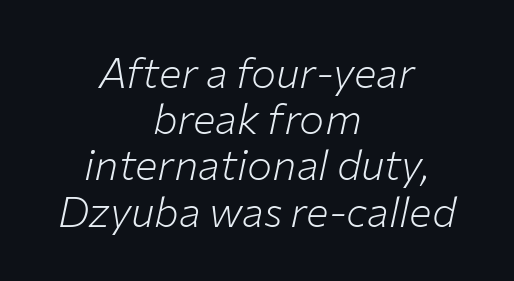
Q: Is the text bold? A: No.
Q: Is the text italic (slanted)? A: Yes, it leans right by about 12 degrees.
Q: Is the text underlined? A: No.
Q: How is the paragraph aligned? A: Centered.
Q: Is the spacing between letters normal or unusually wide? A: Normal.
Q: Is the spacing between lines tight, normal or loose? A: Tight.
Q: Width (condensed, normal, or wide)? A: Normal.
Q: Stroke contrast? A: Low.
Q: x-height? A: Medium.
Q: Monospaced? A: No.
